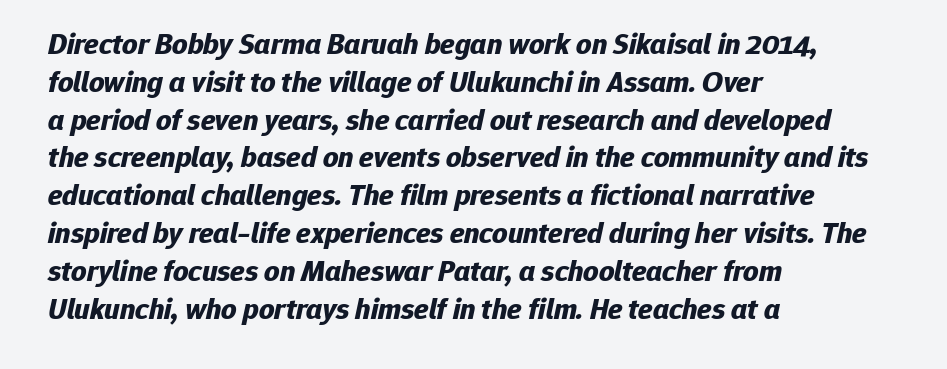
The lettering tilts uniformly, giving the passage an italic look. The strip under each line holds only bare page. Compared with an ordinary text face, these strokes are far heavier — a full bold. Compared with typical body copy, the letter spacing here is the same.
